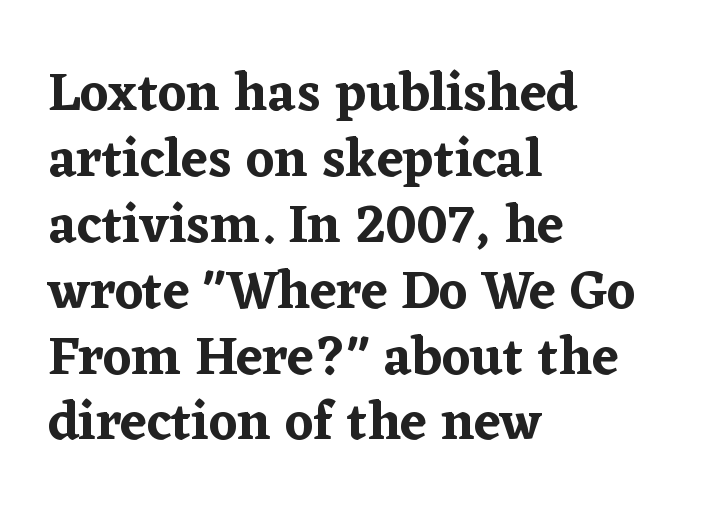
No word sits above an underline. Compared with typical body copy, the letter spacing here is the same. Observe the serifs anchoring each vertical stroke in this sample. The rag falls on the right side of this text block.
